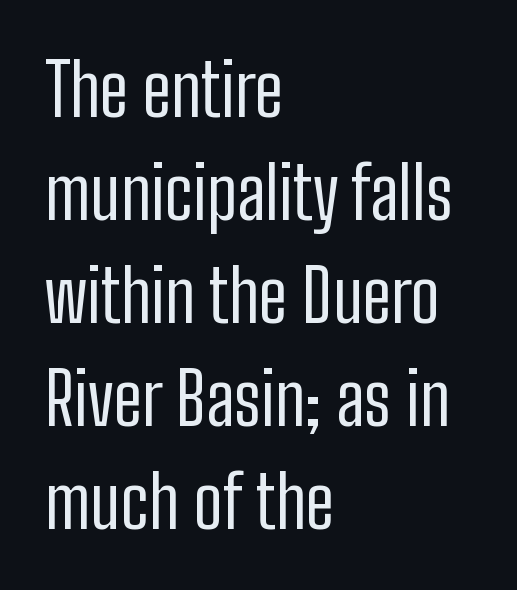
The rendering uses natural spacing where letterforms have individual widths. The cut favours lightness, reaching ordinary text weight at its darkest. Compared with typical paragraphs, the rows here are spaced about the same. Horizontal alignment here is leftward, the default for most running prose. Style check: upright.
